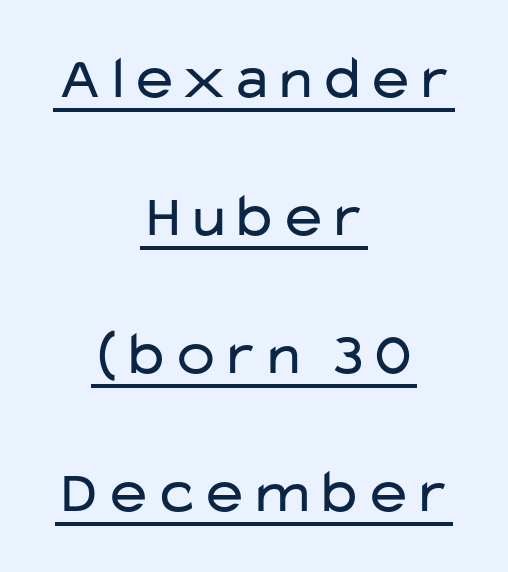
Q: Is the text bold? A: No.
Q: Is the text italic (slanted)? A: No, it is upright.
Q: Is the typeface a serif or a sans-serif typeface? A: Sans-serif.
Q: Is the text underlined? A: Yes.
Q: How is the paragraph aligned? A: Centered.
Q: Is the spacing between letters normal or unusually wide? A: Normal.
Q: Is the spacing between lines tight, normal or loose? A: Loose.
Q: Width (condensed, normal, or wide)? A: Wide.
Q: Stroke contrast? A: Low.
Q: x-height? A: Medium.
Q: Monospaced? A: No.
